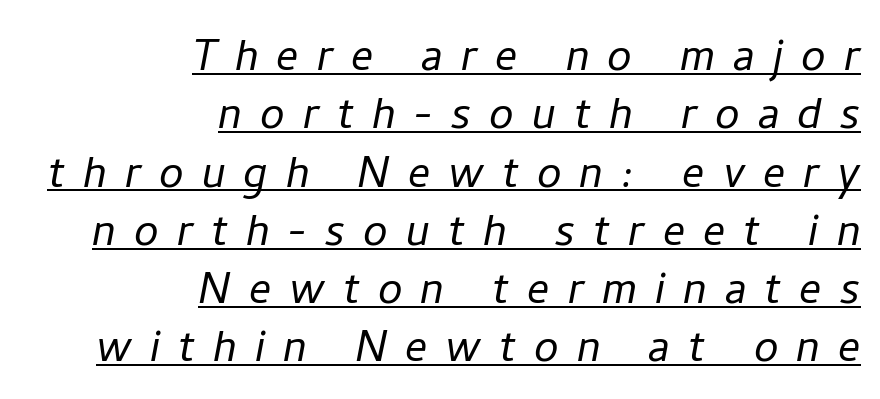
Q: Is the text bold? A: No.
Q: Is the text italic (slanted)? A: Yes, it leans right by about 11 degrees.
Q: Is the text underlined? A: Yes.
Q: How is the paragraph aligned? A: Right-aligned.
Q: Is the spacing between letters normal or unusually wide? A: Unusually wide.
Q: Is the spacing between lines tight, normal or loose? A: Tight.
Q: Width (condensed, normal, or wide)? A: Normal.
Q: Stroke contrast? A: Low.
Q: x-height? A: Medium.
Q: Monospaced? A: No.
